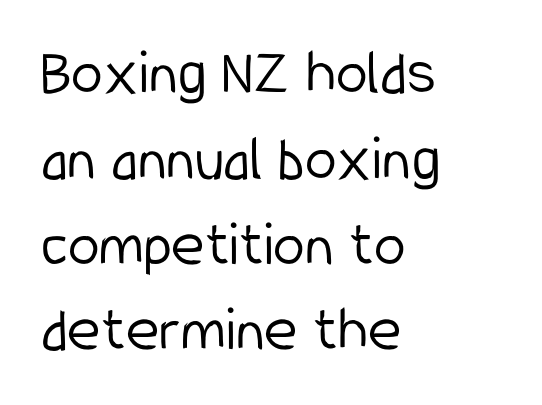
The image shows 64 px light, condensed sans-serif type, upright; set left-aligned, normal line spacing (1.34x), normal letter spacing, not underlined; low stroke contrast and a medium x-height.
